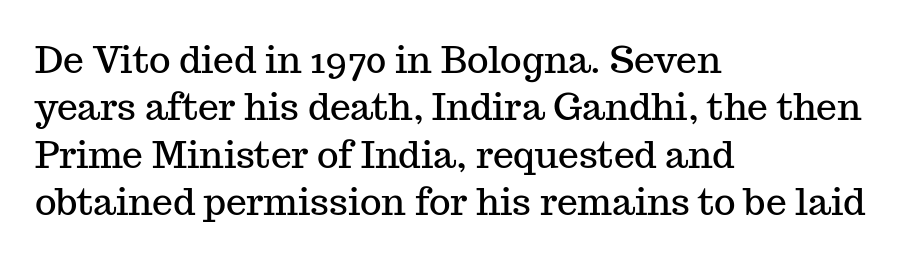
Each new line begins a customary step beneath the previous one. Think of a printed novel: that variable character pitch is what you see here. Nobody drew a line under any word here. Alignment: flush left.
